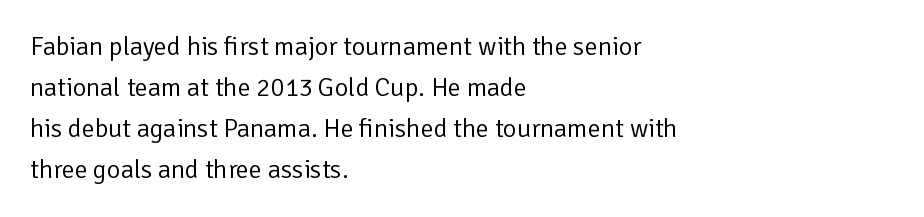
The words here are not underlined. Unbolded letterforms with no extra heft. Quick note: interline space is typical. These lines stack with their left ends in a neat column. Ordinary non-slanted type is in use. Here the glyphs are tracked normally, forming tight word shapes.
